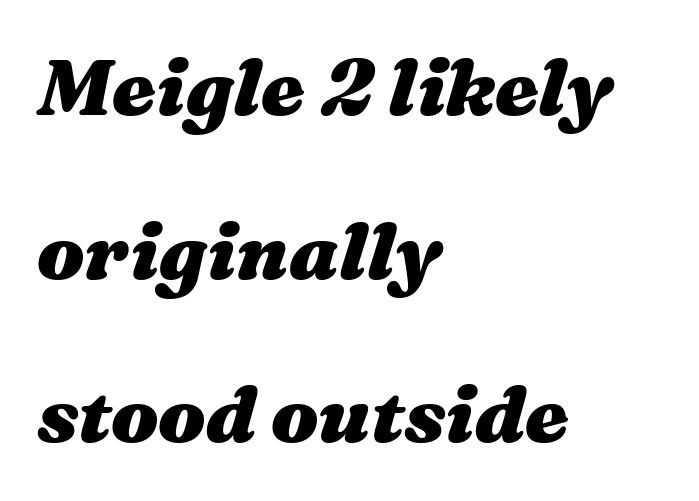
The image shows 79 px heavy, wide type, italic (leaning right); set left-aligned, loose line spacing (2.07x), normal letter spacing, not underlined; medium stroke contrast and a medium x-height.
